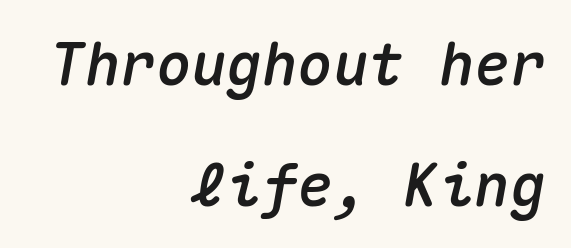
{"italic": "yes", "lean": "right", "slant_degrees": 10, "width": "normal", "stroke_contrast": "medium", "x_height": "medium", "monospaced": "yes", "underline": "no", "align": "right", "line_spacing": "loose", "line_spacing_ratio": 2.05, "letter_spacing": "normal", "letter_spacing_em": 0.0, "glyph_px": 59}
